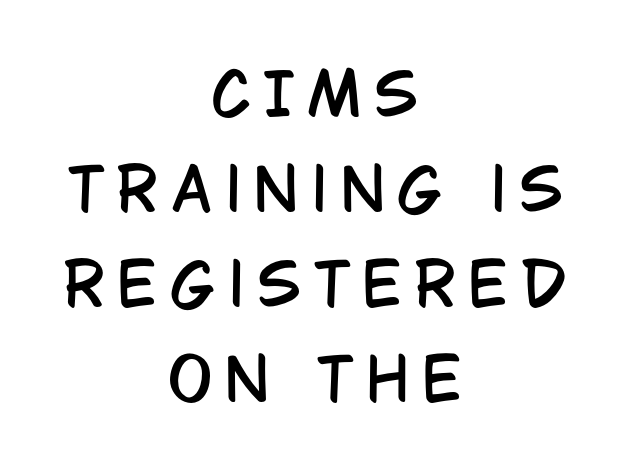
Q: Is the text italic (slanted)? A: No, it is upright.
Q: Is the typeface a serif or a sans-serif typeface? A: Sans-serif.
Q: Is the text underlined? A: No.
Q: How is the paragraph aligned? A: Centered.
Q: Is the spacing between letters normal or unusually wide? A: Unusually wide.
Q: Is the spacing between lines tight, normal or loose? A: Normal.
Q: Width (condensed, normal, or wide)? A: Condensed.
Q: Stroke contrast? A: Low.
Q: x-height? A: Large.
Q: Monospaced? A: No.
